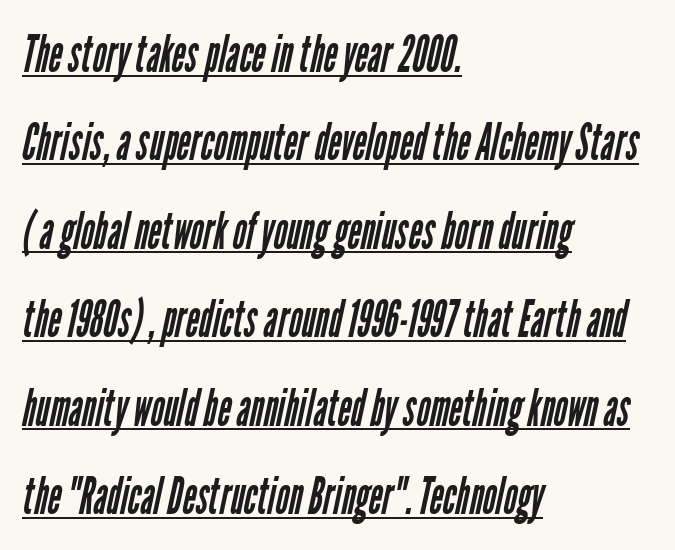
Q: Is the text bold? A: No.
Q: Is the typeface a serif or a sans-serif typeface? A: Sans-serif.
Q: Is the text underlined? A: Yes.
Q: How is the paragraph aligned? A: Left-aligned.
Q: Is the spacing between letters normal or unusually wide? A: Normal.
Q: Is the spacing between lines tight, normal or loose? A: Normal.
Q: Width (condensed, normal, or wide)? A: Condensed.
Q: Stroke contrast? A: Low.
Q: x-height? A: Medium.
Q: Monospaced? A: No.
